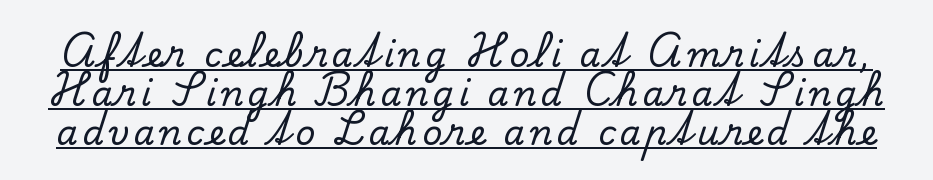
The image shows 34 px serif type; set tight line spacing (1.15x), underlined; low stroke contrast and a small x-height.
